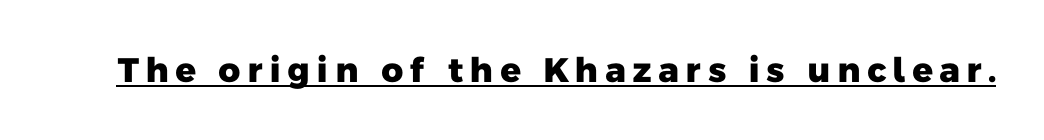
The image shows 34 px heavy sans-serif type; set underlined; low stroke contrast and a medium x-height.
